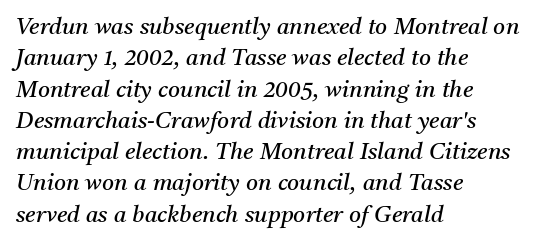
Glyph-to-glyph distance matches everyday printed text. The rag falls on the right side of this text block. Notice how the stems are inclined rather than vertical — that's the hallmark of italics. No letter is thick-stroked: the sample isn't bold.
